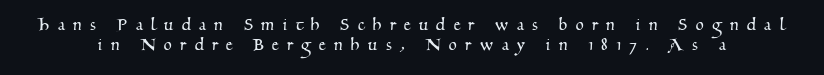
Q: Is the text underlined? A: No.
Q: Is the spacing between letters normal or unusually wide? A: Unusually wide.
Q: Is the spacing between lines tight, normal or loose? A: Tight.
